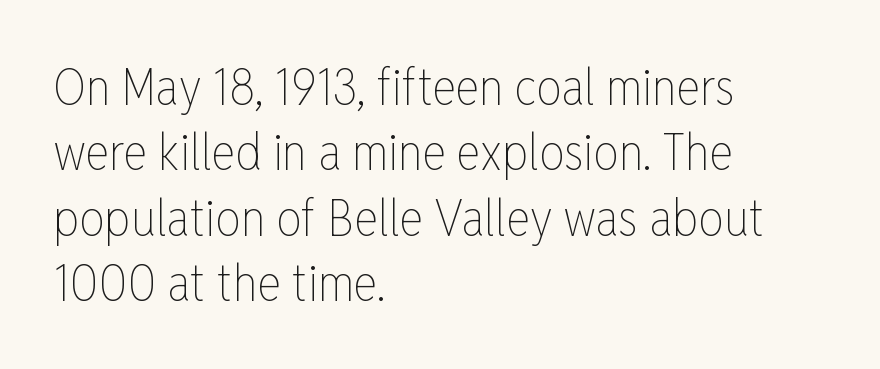
Q: Is the text bold? A: No.
Q: Is the text italic (slanted)? A: No, it is upright.
Q: Is the text underlined? A: No.
Q: How is the paragraph aligned? A: Left-aligned.
Q: Is the spacing between letters normal or unusually wide? A: Normal.
Q: Is the spacing between lines tight, normal or loose? A: Normal.
Q: Width (condensed, normal, or wide)? A: Condensed.
Q: Stroke contrast? A: Low.
Q: x-height? A: Medium.
Q: Monospaced? A: No.
